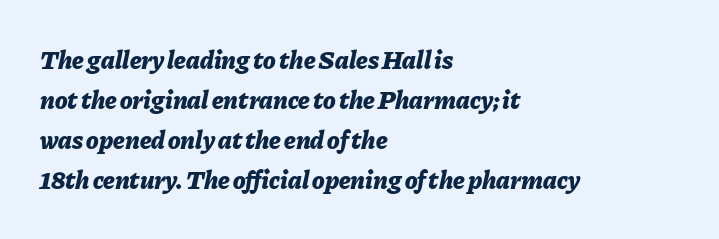
{"italic": "yes", "lean": "right", "slant_degrees": 11, "bold": "yes", "underline": "no", "align": "left", "line_spacing": "normal", "line_spacing_ratio": 1.54, "letter_spacing": "normal", "letter_spacing_em": 0.0, "glyph_px": 26}
